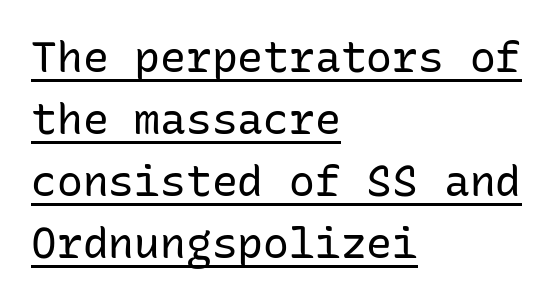
The image shows 43 px regular-weight sans-serif type, upright, monospaced; set left-aligned, normal line spacing (1.44x), normal letter spacing, underlined; low stroke contrast and a medium x-height.
